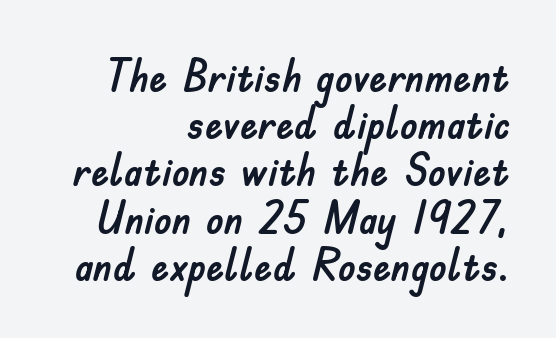
Standard letterfit; no display-style spreading of the glyphs. Check where the strokes stop: nothing finishes them off — pure sans. Whoever set this chose condensed vertical rhythm over breathing room. The face used here is proportionally spaced, like ordinary book or web type.
